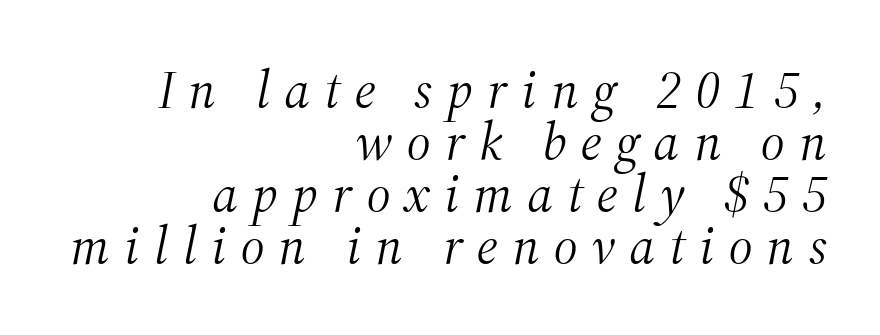
{"serif": "yes", "italic": "yes", "lean": "right", "slant_degrees": 12, "bold": "no", "weight": "light", "width": "normal", "stroke_contrast": "medium", "x_height": "medium", "monospaced": "no", "underline": "no", "align": "right", "line_spacing": "tight", "line_spacing_ratio": 0.98, "letter_spacing": "wide", "letter_spacing_em": 0.27, "glyph_px": 53}
